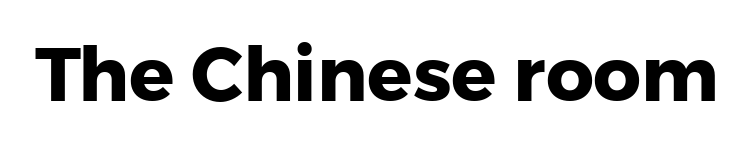
What weight is shown? A full bold with thick strokes. The passage shown has conventional tracking throughout. The type family on display is of the sans-serif kind. Unlike italic type, these characters show no tilt at all. Just letters on the line, the space beneath them empty.
